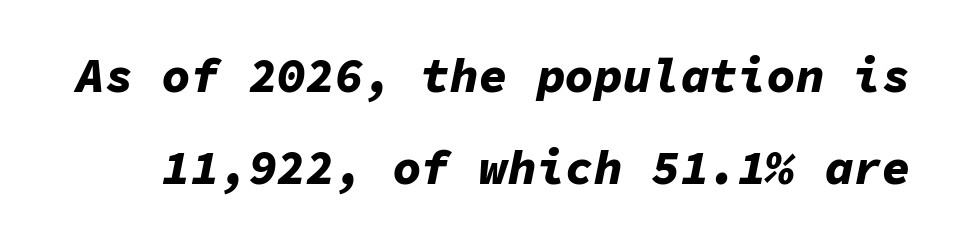
{"italic": "yes", "lean": "right", "slant_degrees": 11, "bold": "yes", "weight": "bold", "width": "normal", "stroke_contrast": "low", "x_height": "medium", "monospaced": "yes", "underline": "no", "line_spacing": "loose", "line_spacing_ratio": 1.91, "letter_spacing": "normal", "letter_spacing_em": 0.0, "glyph_px": 48}
